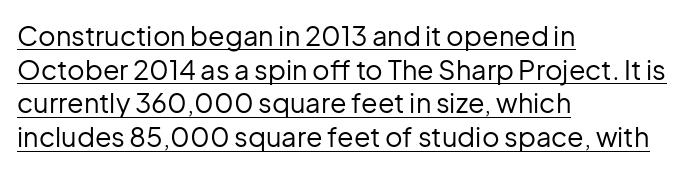
The image shows 27 px text type, upright; set left-aligned, normal line spacing (1.25x), normal letter spacing, underlined.
